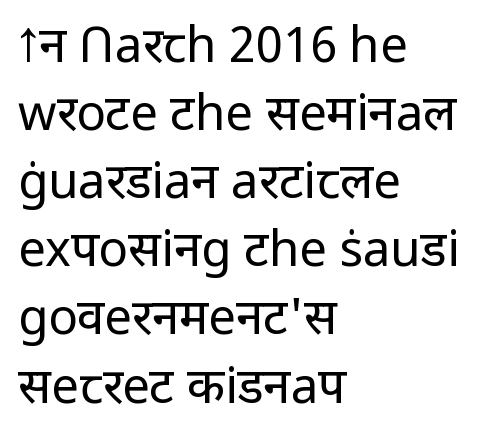
Q: Is the text bold? A: No.
Q: Is the text italic (slanted)? A: No, it is upright.
Q: Is the typeface a serif or a sans-serif typeface? A: Sans-serif.
Q: Is the text underlined? A: No.
Q: How is the paragraph aligned? A: Left-aligned.
Q: Is the spacing between letters normal or unusually wide? A: Normal.
Q: Is the spacing between lines tight, normal or loose? A: Normal.
Q: Width (condensed, normal, or wide)? A: Normal.
Q: Stroke contrast? A: Low.
Q: x-height? A: Medium.
Q: Monospaced? A: No.
